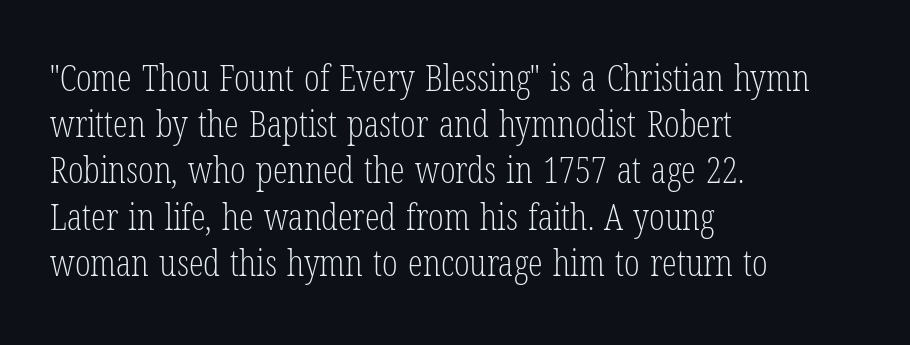
{"serif": "yes", "italic": "no", "bold": "no", "weight": "light", "width": "condensed", "stroke_contrast": "low", "x_height": "medium", "monospaced": "no", "underline": "no", "align": "left", "line_spacing": "normal", "line_spacing_ratio": 1.25, "letter_spacing": "normal", "letter_spacing_em": 0.0, "glyph_px": 37}
